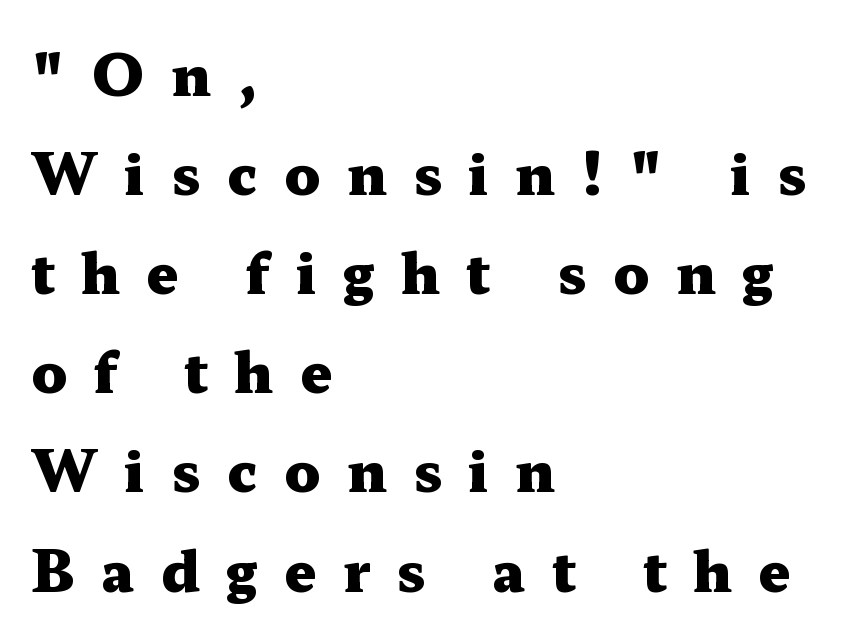
These lines were composed using upright roman letters. Small tapered or slab feet sit at the stroke ends, so this counts as serif. The face used here has the dense, thick strokes of a bold. The letters advance in unequal steps, a hallmark of proportional type. This rendering features lettering with no underline.
